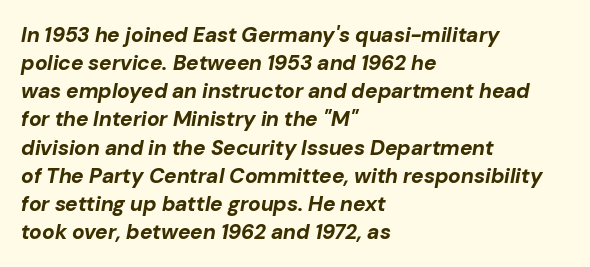
{"italic": "yes", "lean": "right", "slant_degrees": 10, "bold": "yes", "underline": "no", "align": "left", "line_spacing": "normal", "line_spacing_ratio": 1.34, "letter_spacing": "normal", "letter_spacing_em": 0.0, "glyph_px": 21}
